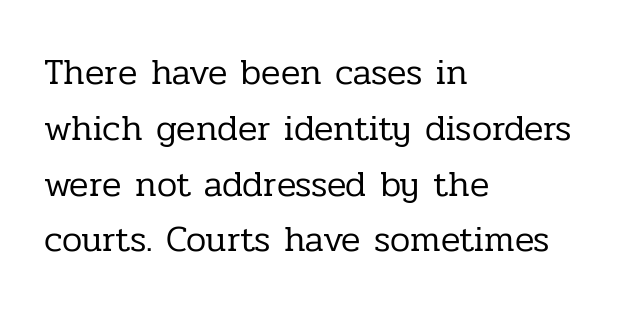
Q: Is the text bold? A: No.
Q: Is the text italic (slanted)? A: No, it is upright.
Q: Is the typeface a serif or a sans-serif typeface? A: Serif.
Q: Is the text underlined? A: No.
Q: How is the paragraph aligned? A: Left-aligned.
Q: Is the spacing between letters normal or unusually wide? A: Normal.
Q: Is the spacing between lines tight, normal or loose? A: Normal.
Q: Width (condensed, normal, or wide)? A: Normal.
Q: Stroke contrast? A: Low.
Q: x-height? A: Medium.
Q: Monospaced? A: No.
